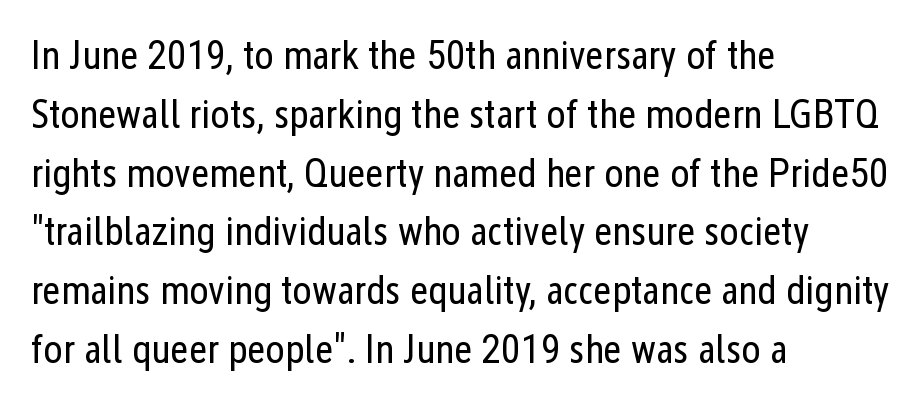
Q: Is the text bold? A: No.
Q: Is the text italic (slanted)? A: No, it is upright.
Q: Is the typeface a serif or a sans-serif typeface? A: Sans-serif.
Q: Is the text underlined? A: No.
Q: How is the paragraph aligned? A: Left-aligned.
Q: Is the spacing between letters normal or unusually wide? A: Normal.
Q: Is the spacing between lines tight, normal or loose? A: Normal.
Q: Width (condensed, normal, or wide)? A: Condensed.
Q: Stroke contrast? A: Low.
Q: x-height? A: Medium.
Q: Monospaced? A: No.
